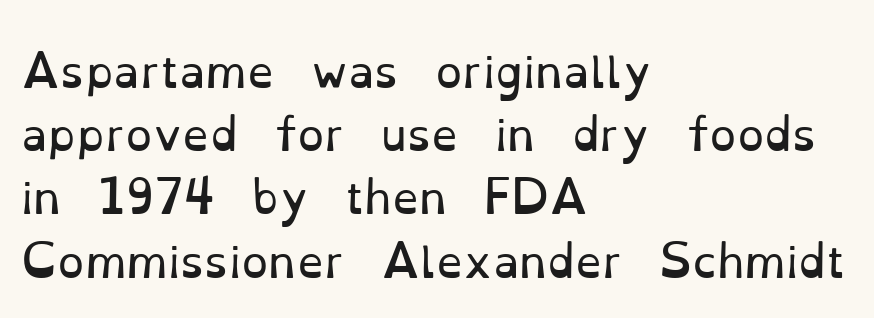
Q: Is the text bold? A: No.
Q: Is the text italic (slanted)? A: No, it is upright.
Q: Is the typeface a serif or a sans-serif typeface? A: Serif.
Q: Is the text underlined? A: No.
Q: How is the paragraph aligned? A: Left-aligned.
Q: Is the spacing between letters normal or unusually wide? A: Normal.
Q: Is the spacing between lines tight, normal or loose? A: Normal.
Q: Width (condensed, normal, or wide)? A: Normal.
Q: Stroke contrast? A: Low.
Q: x-height? A: Small.
Q: Monospaced? A: No.
